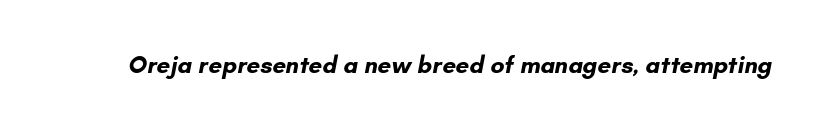
{"bold": "yes", "underline": "no", "letter_spacing": "normal", "letter_spacing_em": 0.0, "glyph_px": 24}
